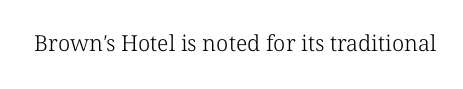
Students, note that the glyphs here touch the page at normal intervals. Any mark beneath the type? The region is blank. Is this a heavy cut? Hardly; it is regular or lighter.
